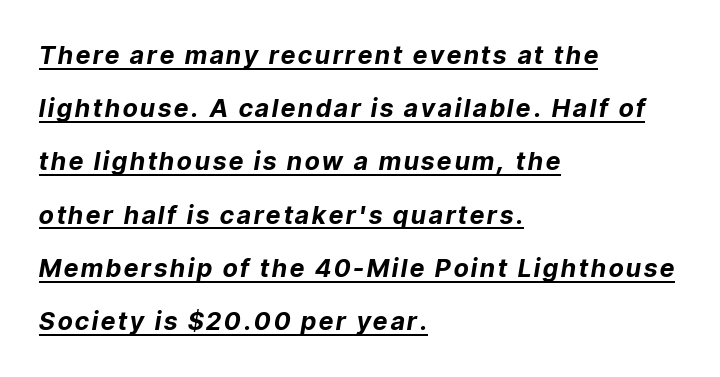
{"italic": "yes", "lean": "right", "slant_degrees": 9, "bold": "yes", "underline": "yes", "align": "left", "line_spacing": "loose", "line_spacing_ratio": 2.13, "glyph_px": 25}
